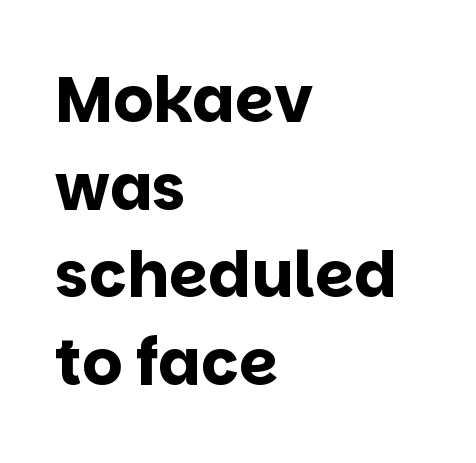
{"serif": "no", "italic": "no", "bold": "yes", "weight": "bold", "width": "normal", "stroke_contrast": "low", "x_height": "large", "monospaced": "no", "underline": "no", "align": "left", "line_spacing": "normal", "line_spacing_ratio": 1.39, "letter_spacing": "normal", "letter_spacing_em": 0.0, "glyph_px": 63}
